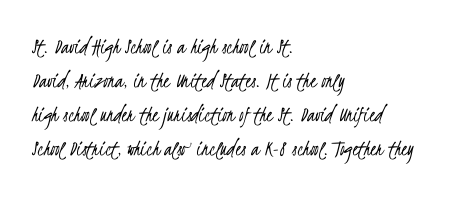
Short note: letters normally spaced. The glyphs are unaccompanied by any horizontal stroke below them. Horizontal bands of white between lines are of average thickness. Where is the straight margin? On the left.
